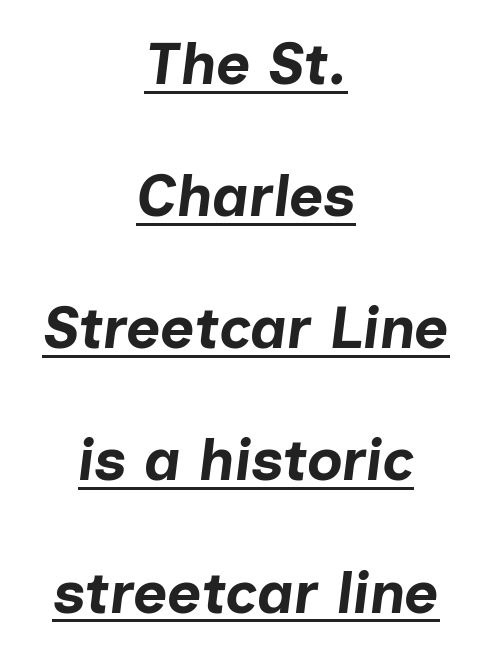
The image shows 59 px bold type, italic (leaning right); set centered, loose line spacing (2.24x), normal letter spacing, underlined; low stroke contrast and a medium x-height.
